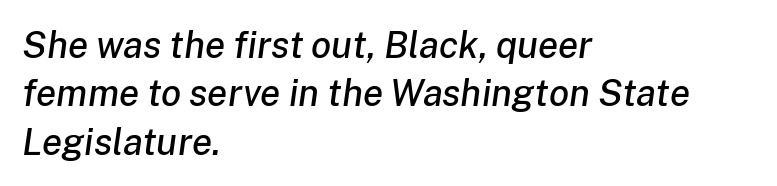
The image shows 37 px text type, italic (leaning right); set left-aligned, normal line spacing (1.31x), normal letter spacing, not underlined; low stroke contrast and a medium x-height.
